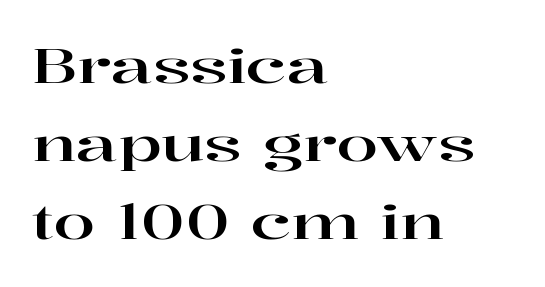
Q: Is the text italic (slanted)? A: No, it is upright.
Q: Is the typeface a serif or a sans-serif typeface? A: Serif.
Q: Is the text underlined? A: No.
Q: How is the paragraph aligned? A: Left-aligned.
Q: Is the spacing between letters normal or unusually wide? A: Normal.
Q: Is the spacing between lines tight, normal or loose? A: Normal.
Q: Width (condensed, normal, or wide)? A: Wide.
Q: Stroke contrast? A: High.
Q: x-height? A: Medium.
Q: Monospaced? A: No.
